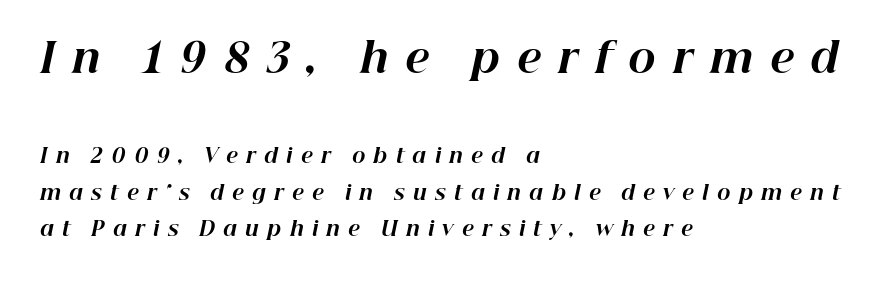
The image shows 41 px bold type, italic (leaning right); set left-aligned, line spacing 1.82x, unusually wide letter spacing (+0.41 em), not underlined; the first (top) block is 2.05x larger; high stroke contrast and a medium x-height.
